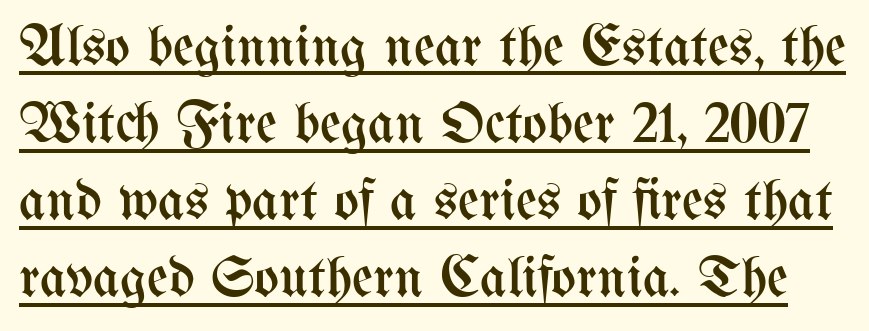
The image shows 58 px regular-weight, condensed type, upright; set normal line spacing (1.33x), normal letter spacing, underlined; medium stroke contrast and a medium x-height.
